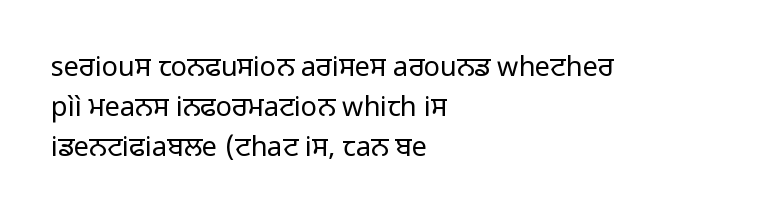
Italic: no, the glyphs are upright roman. Observe the ordinary spacing: letters are neighbours, not strangers. Line spacing here is normal. The zone under the glyphs is completely vacant. These lines stack with their left ends in a neat column.
